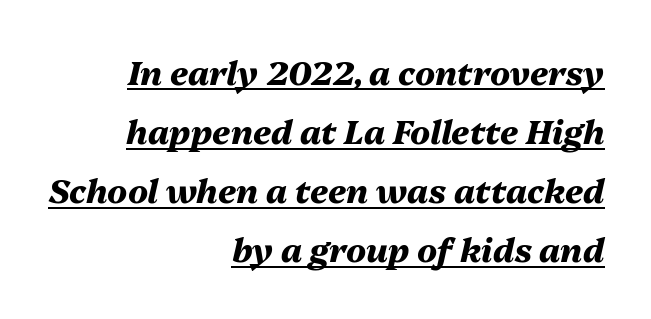
The passage shown is typed in a proportional face where columns would drift. The words here are underlined. Typographic density is high because the face is bold. The lines in this sample share a right terminus and differ only in where they begin. The rendering applies a slant to the glyphs. No extra tracking has been applied to these lines.
